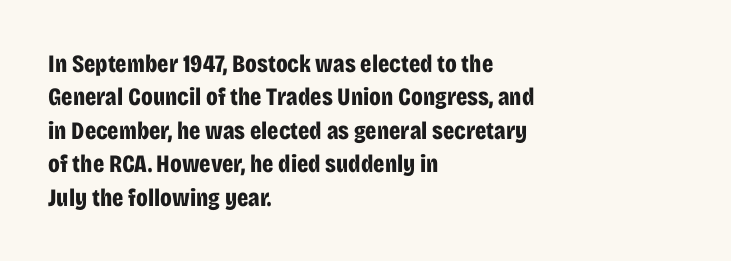
The image shows 25 px bold type, upright; set left-aligned, normal line spacing (1.34x), normal letter spacing, not underlined.
